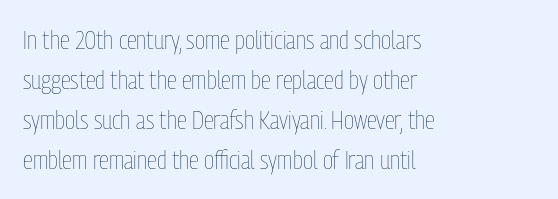
Descender tails drop into unmarked territory. Stroke mass is kept to a normal reading level or below. Default kerning and tracking; the words read as compact shapes. Teacher's note: observe the even left margin — that is flush-left alignment.
